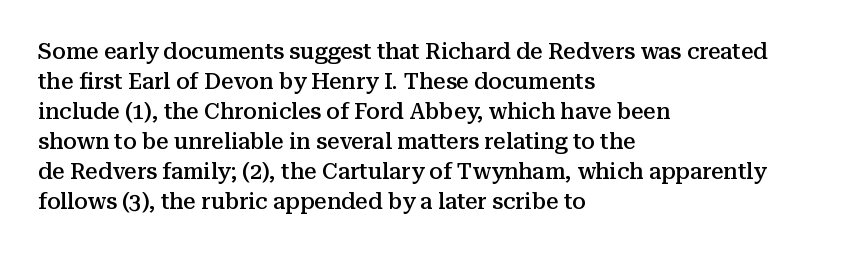
Q: Is the text bold? A: Semi-bold.
Q: Is the text italic (slanted)? A: No, it is upright.
Q: Is the text underlined? A: No.
Q: How is the paragraph aligned? A: Left-aligned.
Q: Is the spacing between letters normal or unusually wide? A: Normal.
Q: Is the spacing between lines tight, normal or loose? A: Normal.
